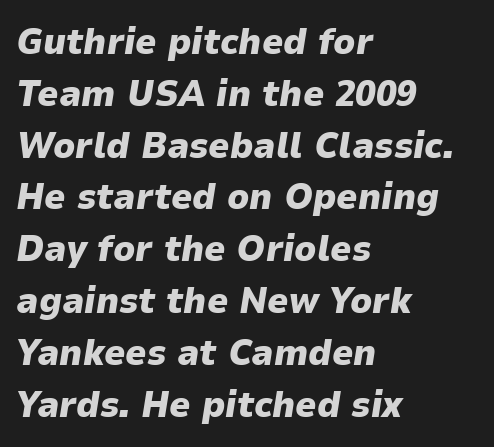
{"italic": "yes", "lean": "right", "slant_degrees": 9, "bold": "yes", "weight": "heavy", "width": "normal", "stroke_contrast": "low", "x_height": "medium", "monospaced": "no", "underline": "no", "align": "left", "line_spacing": "normal", "line_spacing_ratio": 1.4, "letter_spacing": "normal", "letter_spacing_em": 0.0, "glyph_px": 37}
